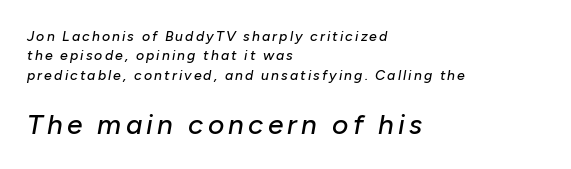
The image shows 28 px text type, italic (leaning right); set left-aligned, normal line spacing (1.38x), not underlined; the second (bottom) block is 2.0x larger; low stroke contrast and a medium x-height.
